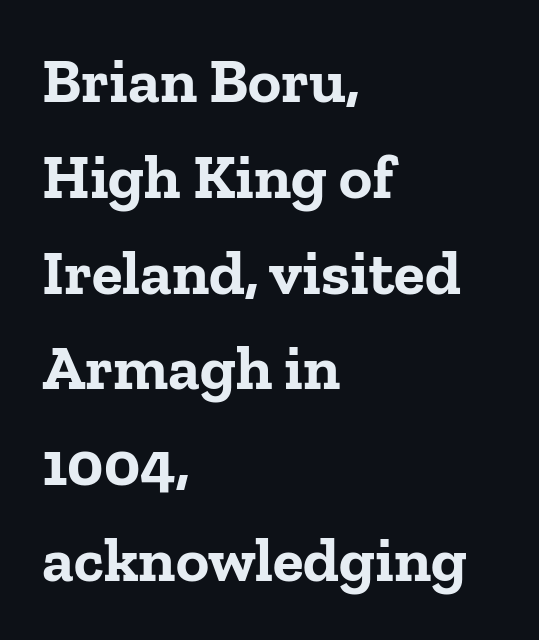
Q: Is the text bold? A: Yes.
Q: Is the text italic (slanted)? A: No, it is upright.
Q: Is the typeface a serif or a sans-serif typeface? A: Serif.
Q: Is the text underlined? A: No.
Q: How is the paragraph aligned? A: Left-aligned.
Q: Is the spacing between letters normal or unusually wide? A: Normal.
Q: Is the spacing between lines tight, normal or loose? A: Normal.
Q: Width (condensed, normal, or wide)? A: Normal.
Q: Stroke contrast? A: Low.
Q: x-height? A: Medium.
Q: Monospaced? A: No.
